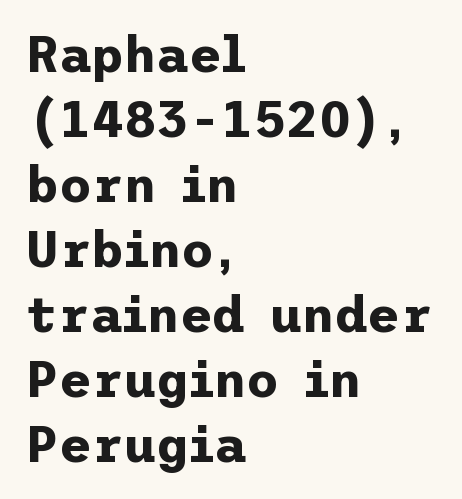
{"serif": "no", "italic": "no", "bold": "yes", "weight": "bold", "width": "normal", "stroke_contrast": "low", "x_height": "medium", "underline": "no", "align": "left", "line_spacing": "normal", "line_spacing_ratio": 1.3, "letter_spacing": "normal", "letter_spacing_em": 0.0, "glyph_px": 50}
